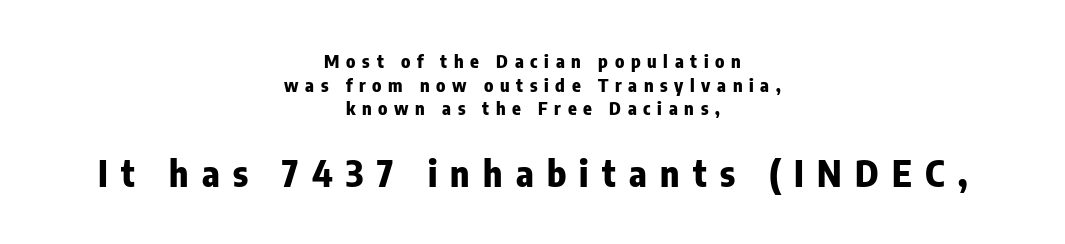
Q: Is the text bold? A: Yes.
Q: Is the text italic (slanted)? A: No, it is upright.
Q: Is the typeface a serif or a sans-serif typeface? A: Sans-serif.
Q: Is the text underlined? A: No.
Q: How is the paragraph aligned? A: Centered.
Q: Is the spacing between letters normal or unusually wide? A: Unusually wide.
Q: Is the spacing between lines tight, normal or loose? A: Normal.
Q: Which block of text is set in a larger size, the first (top) or the second (bottom)? A: The second (bottom) one.
Q: Width (condensed, normal, or wide)? A: Condensed.
Q: Stroke contrast? A: Low.
Q: x-height? A: Medium.
Q: Monospaced? A: No.
